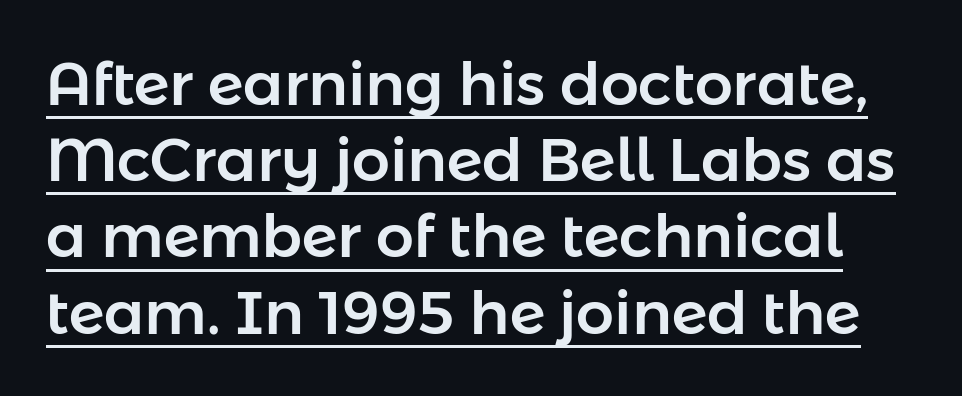
The image shows 60 px sans-serif type, upright; set normal line spacing (1.27x), normal letter spacing, underlined; low stroke contrast and a medium x-height.
